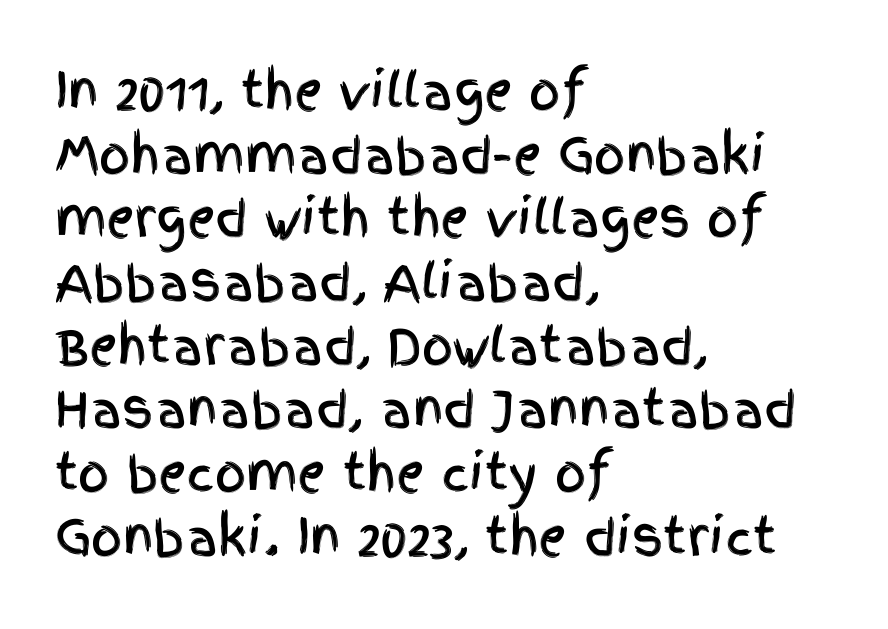
{"serif": "no", "italic": "no", "width": "condensed", "x_height": "large", "monospaced": "no", "underline": "no", "align": "left", "line_spacing": "normal", "line_spacing_ratio": 1.3, "letter_spacing": "normal", "letter_spacing_em": 0.0, "glyph_px": 49}
